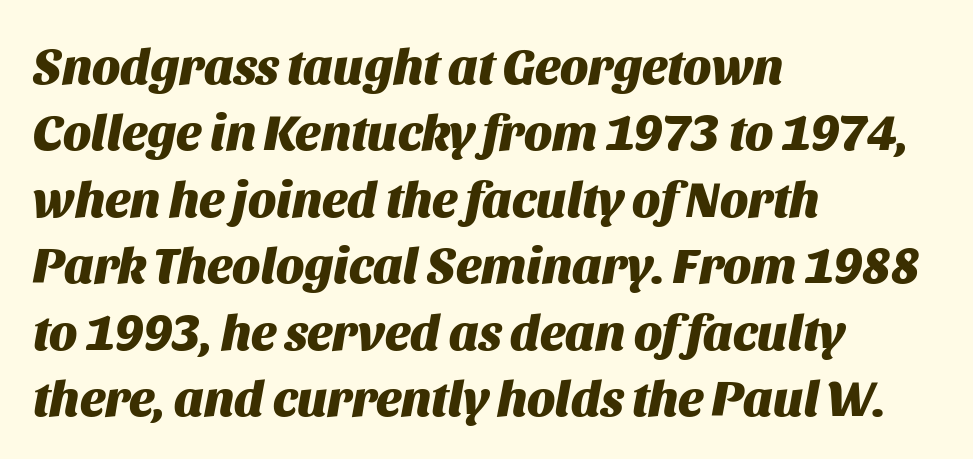
These words are printed bold, with thick strokes throughout. Each new line begins a customary step beneath the previous one. Alignment: flush left. Note the varied advance widths — an 'i' is clearly narrower than an 'm'. Words appear dense and cohesive because spacing is normal. Underline: absent.
